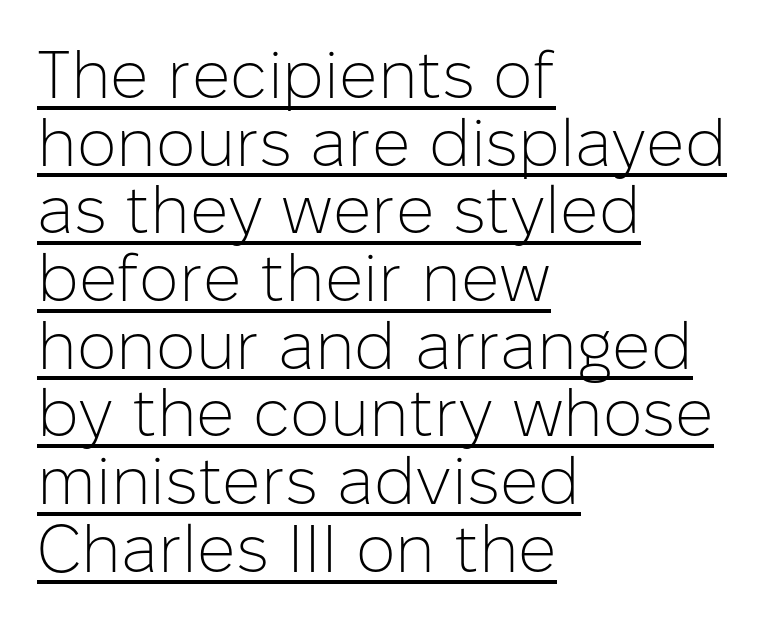
The image shows 67 px light sans-serif type, upright; set left-aligned, tight line spacing (1.01x), normal letter spacing, underlined; low stroke contrast and a medium x-height.
